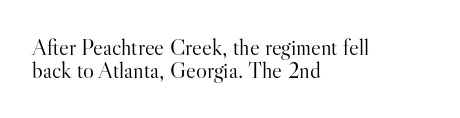
{"italic": "no", "bold": "no", "underline": "no", "align": "left", "line_spacing": "tight", "line_spacing_ratio": 1.02, "letter_spacing": "normal", "letter_spacing_em": 0.0, "glyph_px": 23}
